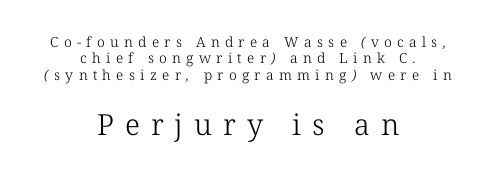
Teacher's note: observe the equal gaps on both sides — that is centered alignment. Do the characters align in a grid? No, the font is proportional. Each letter's strokes conclude with small projecting serifs. The passage shown has open, widely tracked lettering throughout.
